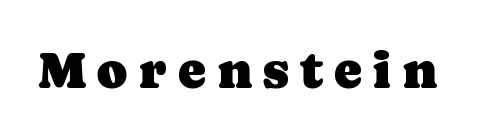
{"serif": "yes", "italic": "no", "width": "normal", "stroke_contrast": "low", "x_height": "medium", "monospaced": "no", "underline": "no", "letter_spacing": "wide", "letter_spacing_em": 0.2, "glyph_px": 53}
